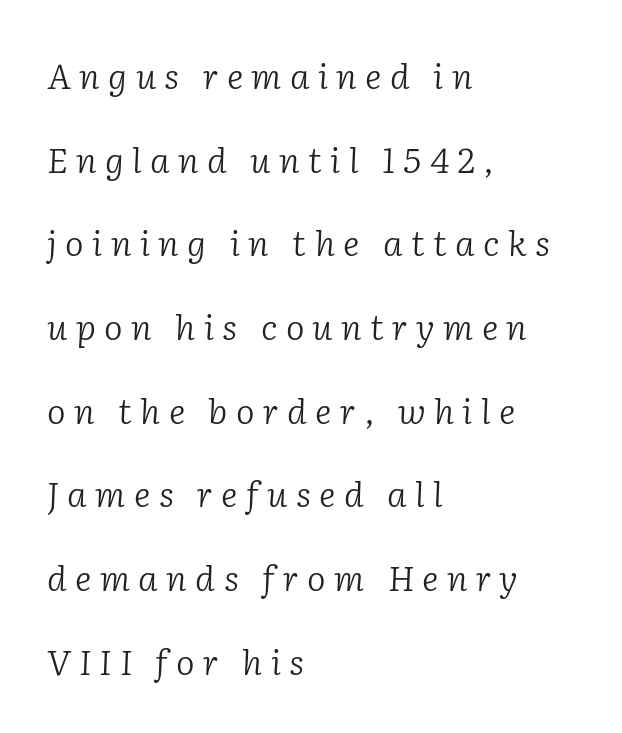
The image shows 35 px light serif type, italic (leaning right); set left-aligned, loose line spacing (2.39x), unusually wide letter spacing (+0.24 em), not underlined; low stroke contrast and a medium x-height.
